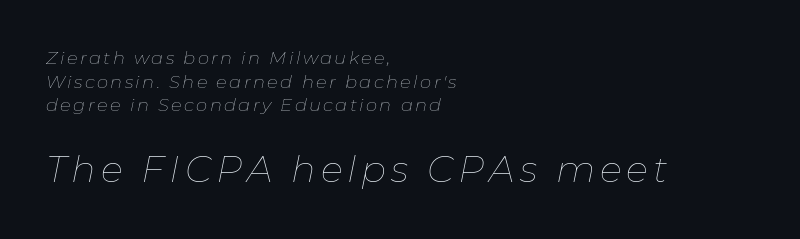
The image shows 37 px thin type, italic (leaning right); set left-aligned, normal line spacing (1.31x), not underlined; the second (bottom) block is 2.06x larger; low stroke contrast and a medium x-height.
